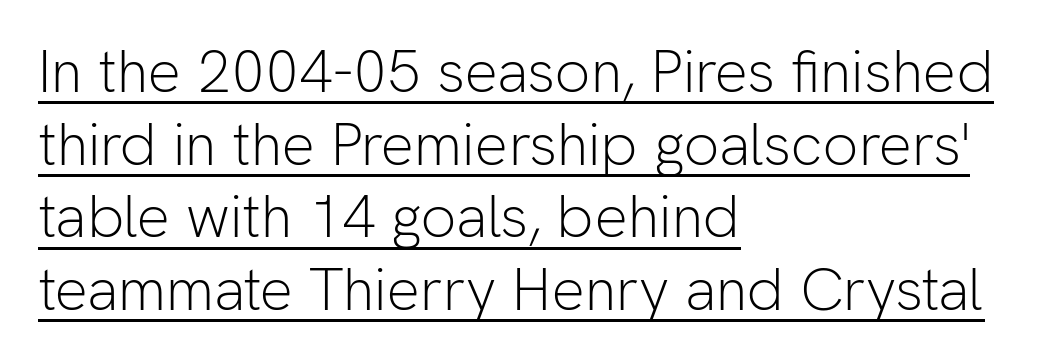
{"serif": "no", "italic": "no", "bold": "no", "weight": "light", "width": "normal", "stroke_contrast": "low", "x_height": "medium", "monospaced": "no", "underline": "yes", "align": "left", "line_spacing_ratio": 1.23, "letter_spacing": "normal", "letter_spacing_em": 0.0, "glyph_px": 59}
